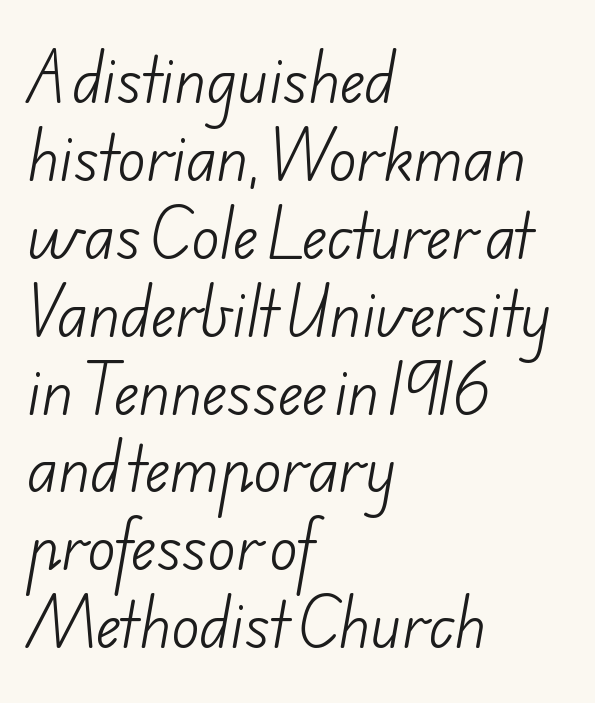
The image shows 59 px light sans-serif type; set left-aligned, normal line spacing (1.32x), normal letter spacing, not underlined; low stroke contrast and a small x-height.
